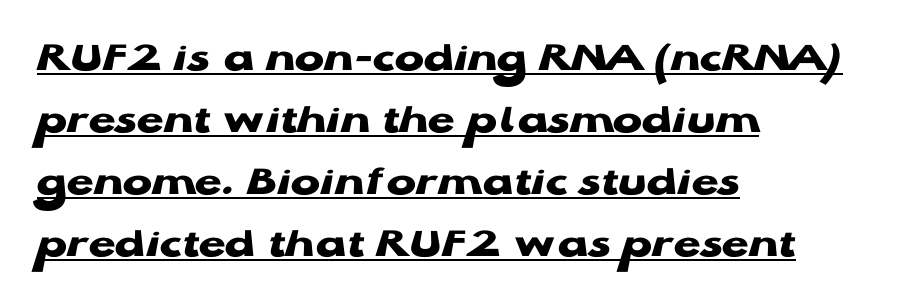
{"serif": "no", "italic": "no", "bold": "yes", "weight": "heavy", "width": "wide", "stroke_contrast": "low", "x_height": "medium", "monospaced": "no", "underline": "yes", "align": "left", "line_spacing": "normal", "line_spacing_ratio": 1.41, "letter_spacing": "normal", "letter_spacing_em": 0.0, "glyph_px": 44}
